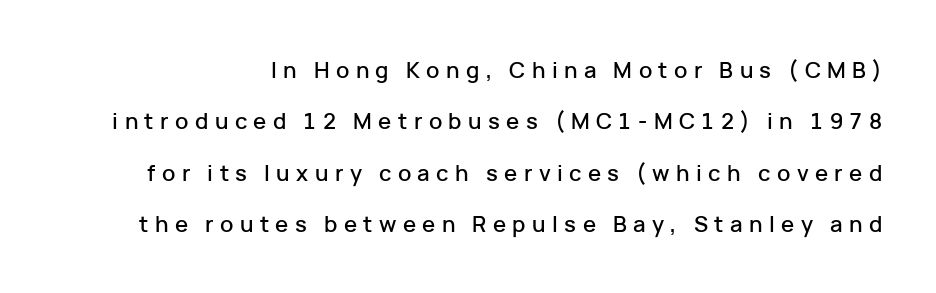
{"italic": "no", "underline": "no", "line_spacing": "loose", "line_spacing_ratio": 2.33, "letter_spacing": "wide", "letter_spacing_em": 0.29, "glyph_px": 22}
